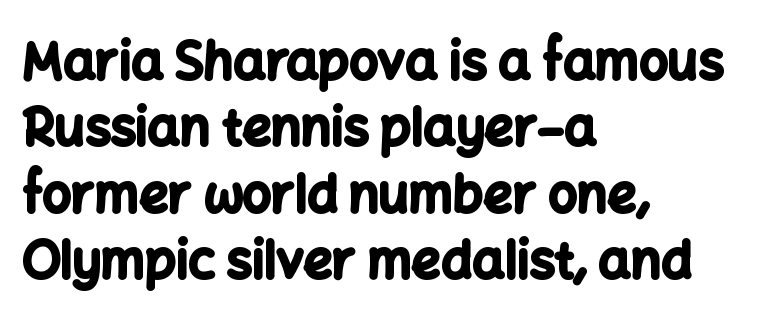
What stands out about the letter spacing? Nothing — it is the standard amount. Honestly, the row spacing looks completely unremarkable. Strong, thick strokes mark this as bold type. A typesetter would label this face a sans. Beneath every word, the page is bare.
